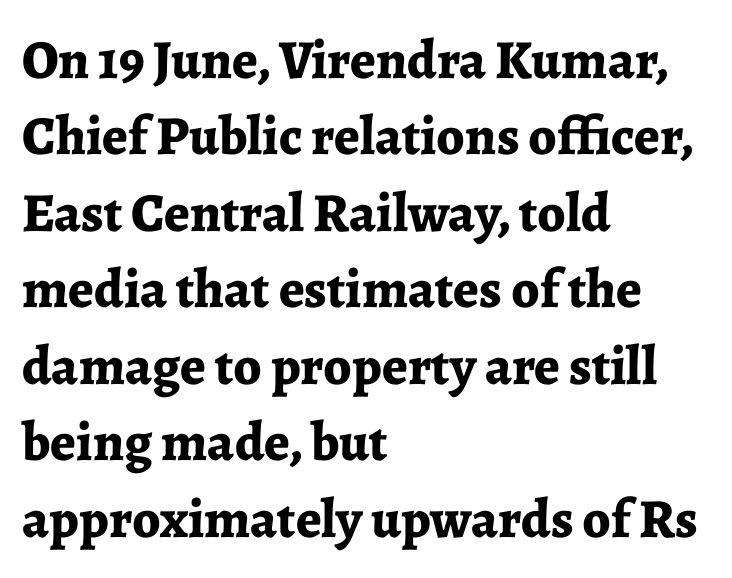
{"serif": "yes", "italic": "no", "bold": "yes", "weight": "bold", "width": "normal", "stroke_contrast": "low", "x_height": "medium", "monospaced": "no", "underline": "no", "align": "left", "line_spacing": "normal", "line_spacing_ratio": 1.39, "letter_spacing": "normal", "letter_spacing_em": 0.0, "glyph_px": 55}
